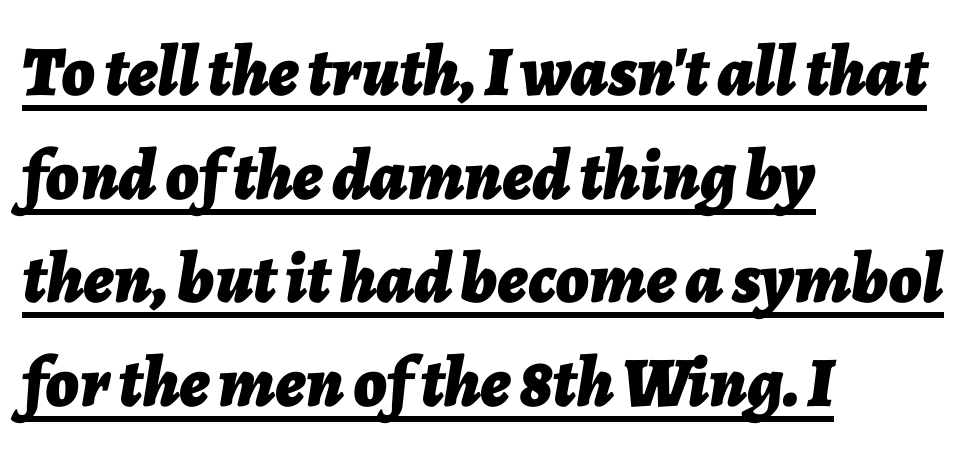
Q: Is the text bold? A: Yes.
Q: Is the text italic (slanted)? A: Yes, it leans right by about 7 degrees.
Q: Is the text underlined? A: Yes.
Q: How is the paragraph aligned? A: Left-aligned.
Q: Is the spacing between letters normal or unusually wide? A: Normal.
Q: Is the spacing between lines tight, normal or loose? A: Normal.
Q: Width (condensed, normal, or wide)? A: Normal.
Q: Stroke contrast? A: Low.
Q: x-height? A: Medium.
Q: Monospaced? A: No.
